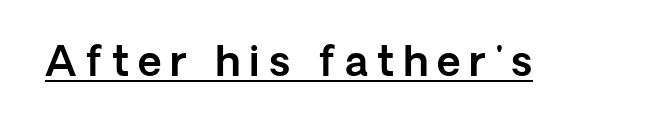
{"serif": "no", "italic": "no", "width": "normal", "x_height": "medium", "monospaced": "no", "underline": "yes", "letter_spacing": "wide", "letter_spacing_em": 0.22, "glyph_px": 41}
